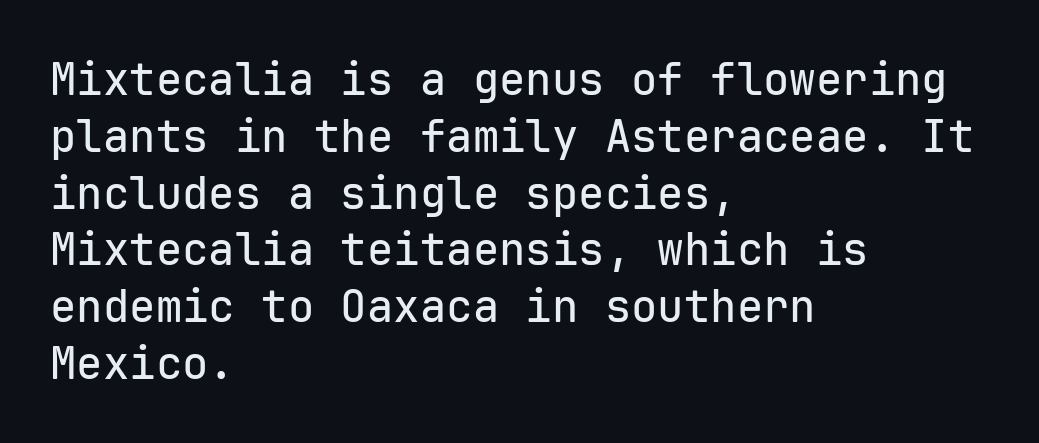
The image shows 44 px sans-serif type, upright, monospaced; set left-aligned, normal line spacing (1.29x), normal letter spacing, not underlined; low stroke contrast and a medium x-height.
